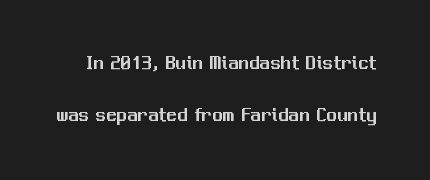
Q: Is the text italic (slanted)? A: No, it is upright.
Q: Is the text underlined? A: No.
Q: Is the spacing between letters normal or unusually wide? A: Normal.
Q: Is the spacing between lines tight, normal or loose? A: Loose.
